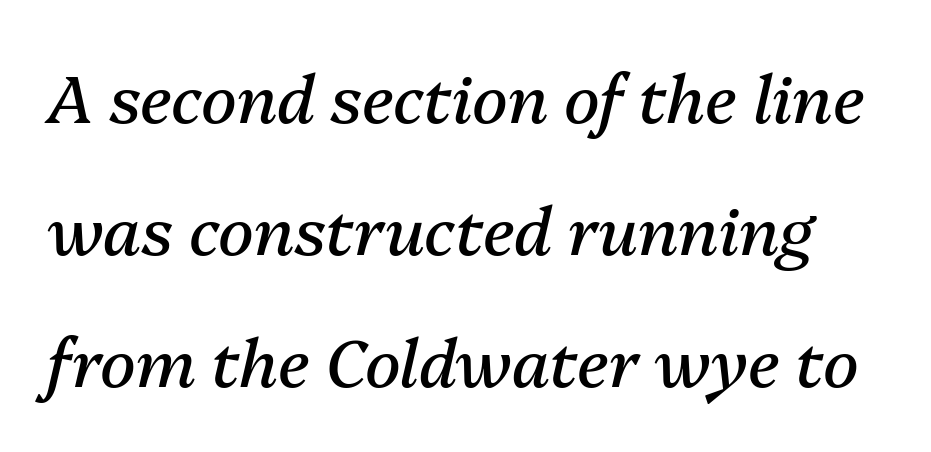
In terms of leading, this rendering errs on the spacious side. This is not heavy type; no bold has been used. Here the designer chose a conventional face with non-uniform glyph widths. Inter-character spacing is left at the font's built-in metrics. Letters rest on an invisible, unmarked baseline.
